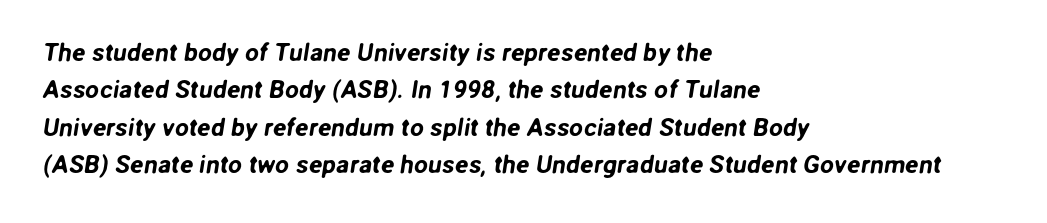
What's the leading like? Ordinary, nothing unusual. Default kerning and tracking; the words read as compact shapes. The foot of each line stays bare and open. Compared with a centered layout, this one pins lines to the left instead.
